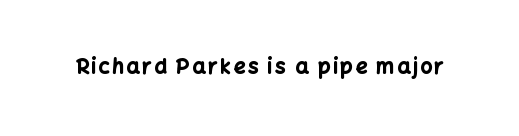
Pretty heavy lettering here — definitely bold. The passage shown is not underscored anywhere. Do the letters lean? They stand straight.
